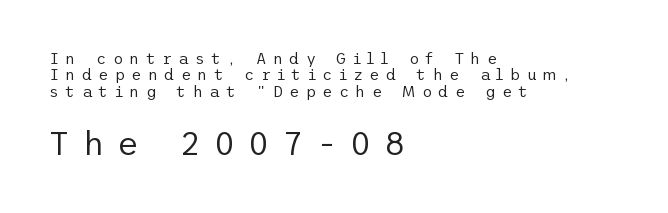
Q: Is the text bold? A: No.
Q: Is the text italic (slanted)? A: No, it is upright.
Q: Is the typeface a serif or a sans-serif typeface? A: Sans-serif.
Q: Is the text underlined? A: No.
Q: How is the paragraph aligned? A: Left-aligned.
Q: Is the spacing between letters normal or unusually wide? A: Unusually wide.
Q: Is the spacing between lines tight, normal or loose? A: Tight.
Q: Which block of text is set in a larger size, the first (top) or the second (bottom)? A: The second (bottom) one.
Q: Width (condensed, normal, or wide)? A: Normal.
Q: Stroke contrast? A: Low.
Q: x-height? A: Medium.
